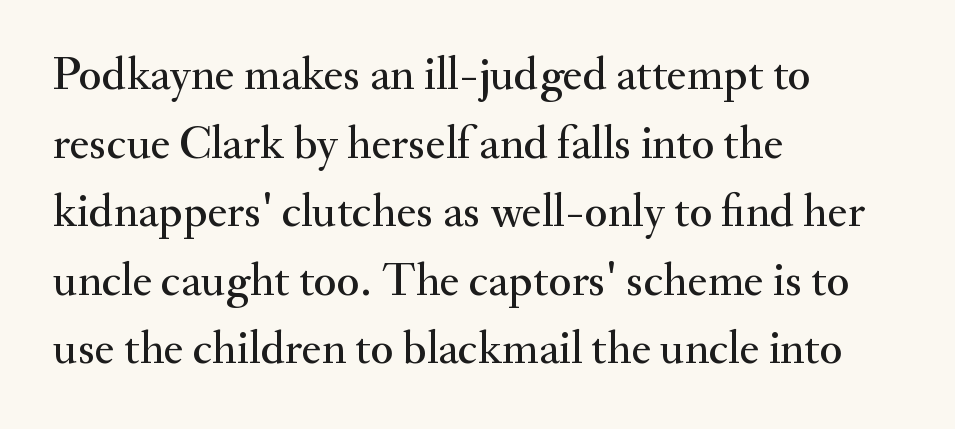
The image shows 47 px serif type, upright; set left-aligned, normal line spacing (1.46x), normal letter spacing, not underlined; medium stroke contrast and a small x-height.
